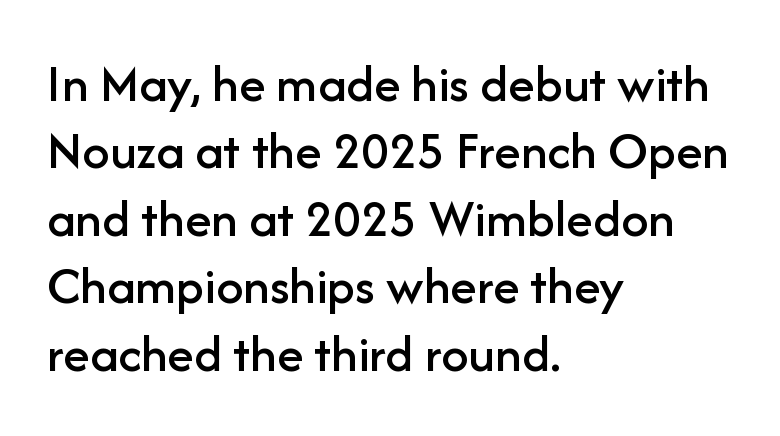
{"serif": "no", "italic": "no", "width": "normal", "stroke_contrast": "low", "x_height": "medium", "monospaced": "no", "underline": "no", "align": "left", "line_spacing": "normal", "line_spacing_ratio": 1.25, "letter_spacing": "normal", "letter_spacing_em": 0.0, "glyph_px": 54}
